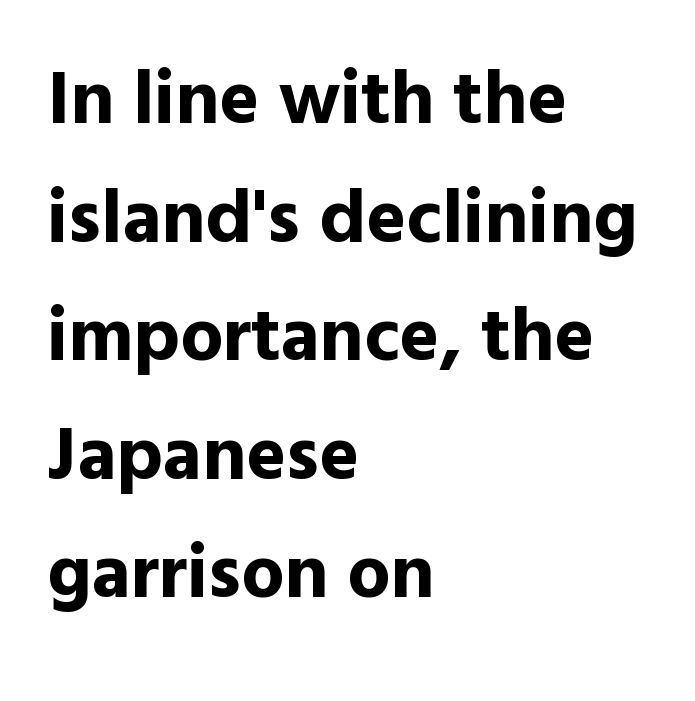
{"serif": "no", "italic": "no", "bold": "yes", "weight": "bold", "width": "normal", "x_height": "medium", "monospaced": "no", "underline": "no", "align": "left", "line_spacing": "normal", "line_spacing_ratio": 1.56, "letter_spacing": "normal", "letter_spacing_em": 0.0, "glyph_px": 76}
